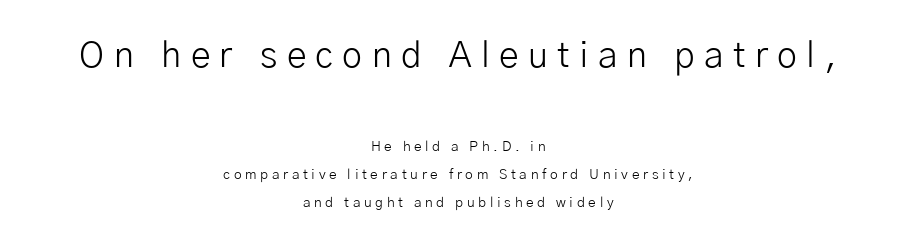
Q: Is the text bold? A: No.
Q: Is the text italic (slanted)? A: No, it is upright.
Q: Is the typeface a serif or a sans-serif typeface? A: Sans-serif.
Q: Is the text underlined? A: No.
Q: How is the paragraph aligned? A: Centered.
Q: Is the spacing between letters normal or unusually wide? A: Unusually wide.
Q: Is the spacing between lines tight, normal or loose? A: Loose.
Q: Which block of text is set in a larger size, the first (top) or the second (bottom)? A: The first (top) one.
Q: Width (condensed, normal, or wide)? A: Normal.
Q: Stroke contrast? A: Low.
Q: x-height? A: Medium.
Q: Monospaced? A: No.
